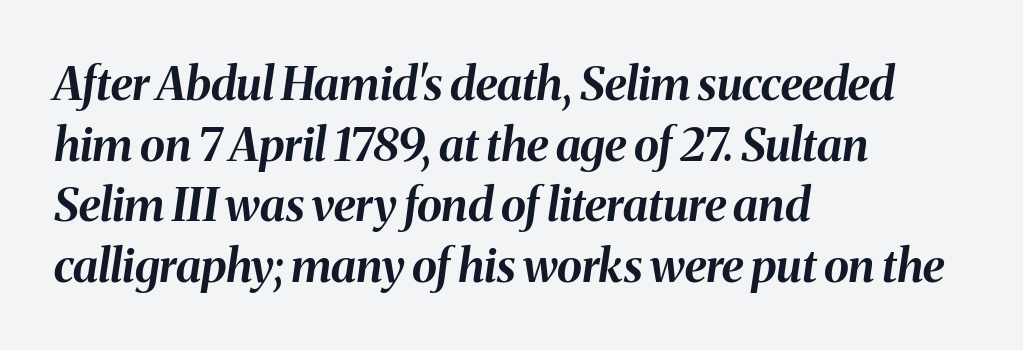
Q: Is the text bold? A: Yes.
Q: Is the text italic (slanted)? A: Yes, it leans right by about 8 degrees.
Q: Is the text underlined? A: No.
Q: How is the paragraph aligned? A: Left-aligned.
Q: Is the spacing between letters normal or unusually wide? A: Normal.
Q: Is the spacing between lines tight, normal or loose? A: Normal.
Q: Width (condensed, normal, or wide)? A: Normal.
Q: Stroke contrast? A: Medium.
Q: x-height? A: Medium.
Q: Monospaced? A: No.
